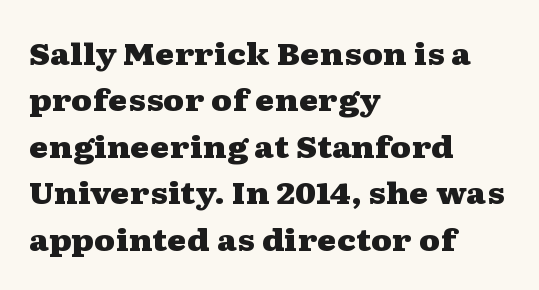
The image shows 30 px heavy, wide serif type, upright; set left-aligned, normal line spacing (1.55x), normal letter spacing, not underlined; medium stroke contrast and a medium x-height.
